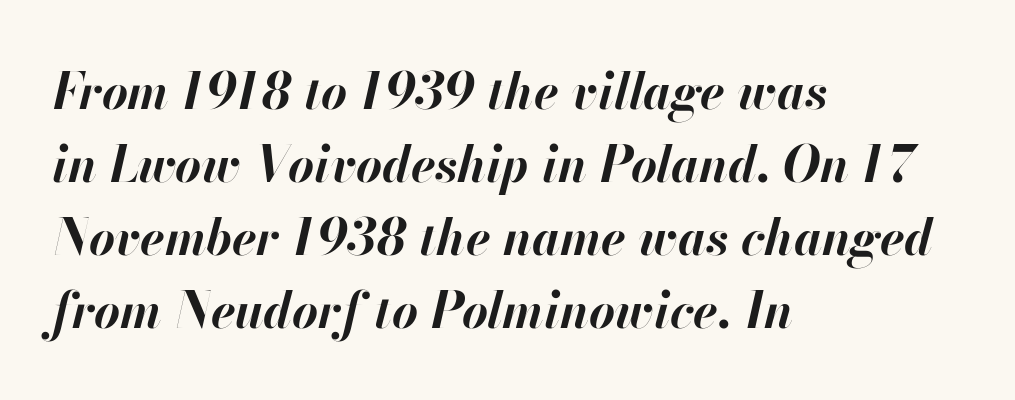
The image shows 50 px bold type, italic (leaning right); set left-aligned, normal line spacing (1.46x), normal letter spacing, not underlined; high stroke contrast and a small x-height.
